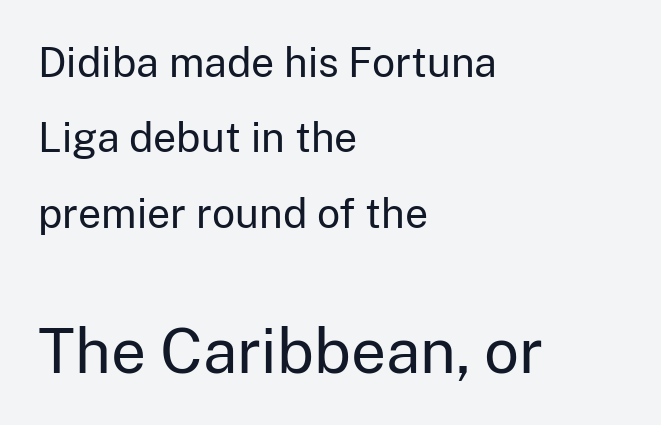
{"serif": "no", "italic": "no", "bold": "no", "weight": "regular", "width": "normal", "stroke_contrast": "low", "x_height": "medium", "monospaced": "no", "underline": "no", "align": "left", "line_spacing_ratio": 1.84, "letter_spacing": "normal", "letter_spacing_em": 0.0, "larger_block": "second", "size_ratio": 1.51, "glyph_px": 62}
